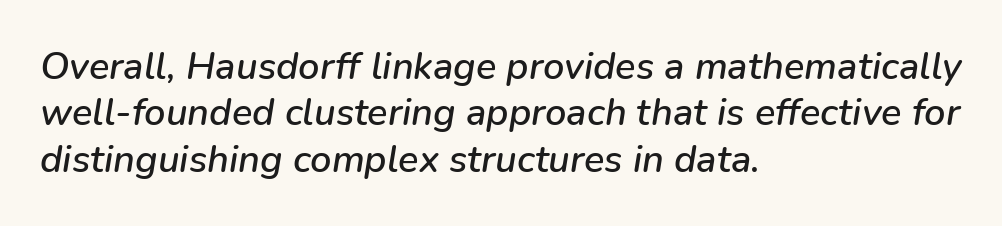
Q: Is the text italic (slanted)? A: Yes, it leans right by about 9 degrees.
Q: Is the text underlined? A: No.
Q: How is the paragraph aligned? A: Left-aligned.
Q: Is the spacing between letters normal or unusually wide? A: Normal.
Q: Width (condensed, normal, or wide)? A: Normal.
Q: Stroke contrast? A: Low.
Q: x-height? A: Medium.
Q: Monospaced? A: No.
